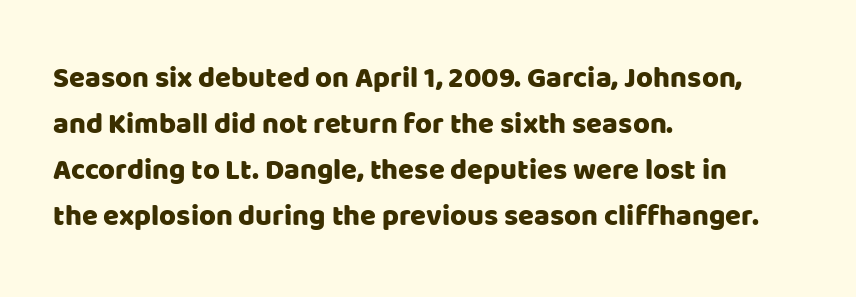
Q: Is the text italic (slanted)? A: No, it is upright.
Q: Is the typeface a serif or a sans-serif typeface? A: Sans-serif.
Q: Is the text underlined? A: No.
Q: How is the paragraph aligned? A: Left-aligned.
Q: Is the spacing between letters normal or unusually wide? A: Normal.
Q: Is the spacing between lines tight, normal or loose? A: Normal.
Q: Width (condensed, normal, or wide)? A: Normal.
Q: Stroke contrast? A: Low.
Q: x-height? A: Large.
Q: Monospaced? A: No.
